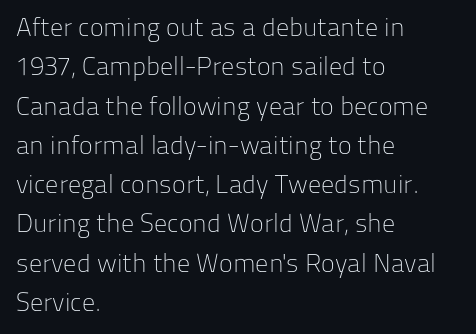
A typesetter would mark this as roman, not italic. Does the leading feel generous? No, just average. The typesetter chose a ragged-right arrangement here. The gaps between neighbouring characters are ordinary and unremarkable. Is this a heavy cut? Hardly; it is regular or lighter. The space directly below the letters is spotless.
